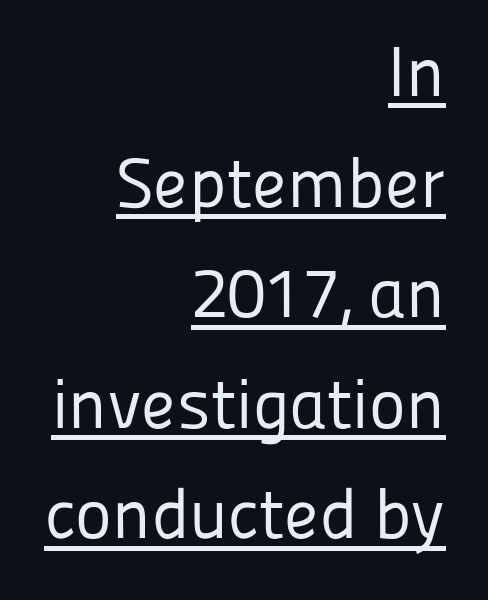
The image shows 70 px regular-weight sans-serif type, upright; set right-aligned, normal line spacing (1.58x), normal letter spacing, underlined; low stroke contrast and a medium x-height.
